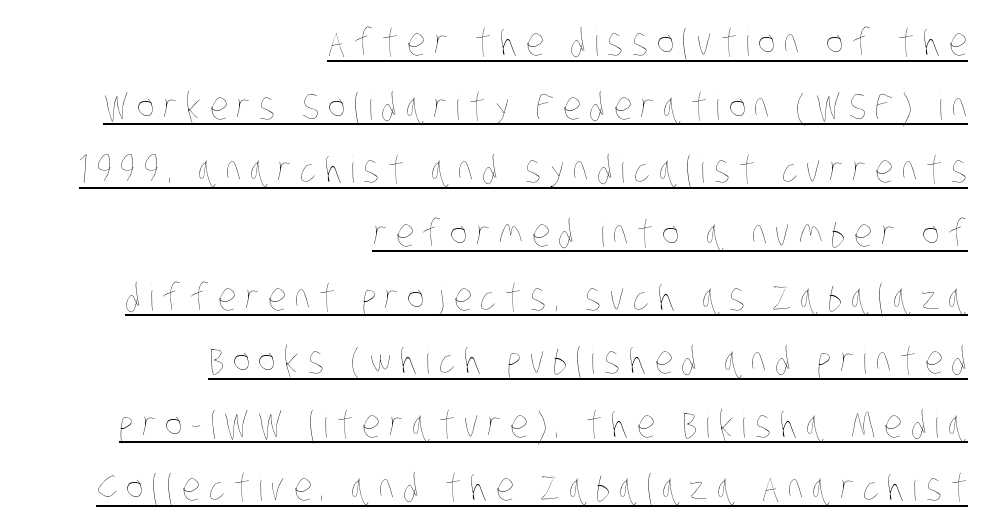
{"bold": "no", "weight": "thin", "width": "condensed", "stroke_contrast": "low", "x_height": "large", "monospaced": "no", "underline": "yes", "align": "right", "line_spacing_ratio": 1.72, "letter_spacing": "wide", "letter_spacing_em": 0.23, "glyph_px": 37}
